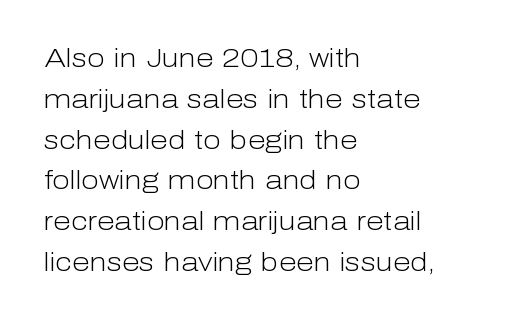
{"italic": "no", "bold": "no", "underline": "no", "align": "left", "line_spacing": "normal", "line_spacing_ratio": 1.57, "letter_spacing": "normal", "letter_spacing_em": 0.0, "glyph_px": 26}
